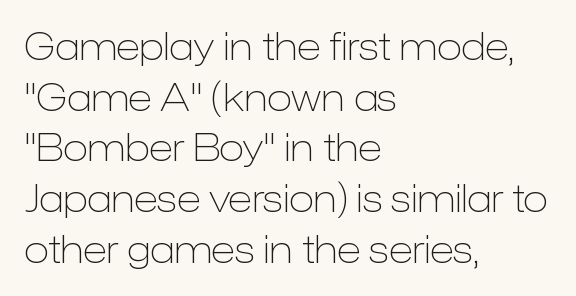
Q: Is the text bold? A: No.
Q: Is the text italic (slanted)? A: No, it is upright.
Q: Is the typeface a serif or a sans-serif typeface? A: Sans-serif.
Q: Is the text underlined? A: No.
Q: How is the paragraph aligned? A: Left-aligned.
Q: Is the spacing between letters normal or unusually wide? A: Normal.
Q: Is the spacing between lines tight, normal or loose? A: Normal.
Q: Width (condensed, normal, or wide)? A: Normal.
Q: Stroke contrast? A: Low.
Q: x-height? A: Medium.
Q: Monospaced? A: No.
